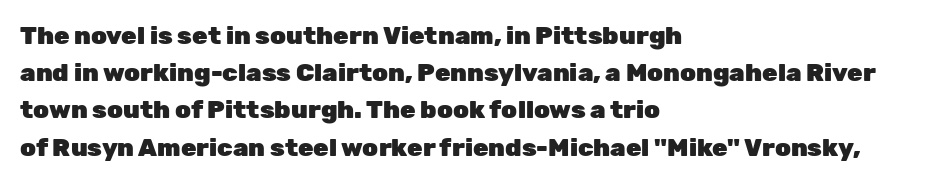
Italic: no, the glyphs are upright roman. Weight: bold. A typesetter would call this zero additional tracking. Does the copy run flush right? No — it runs flush left. In terms of leading, this rendering sits right in the middle. Quick note: underline off.
